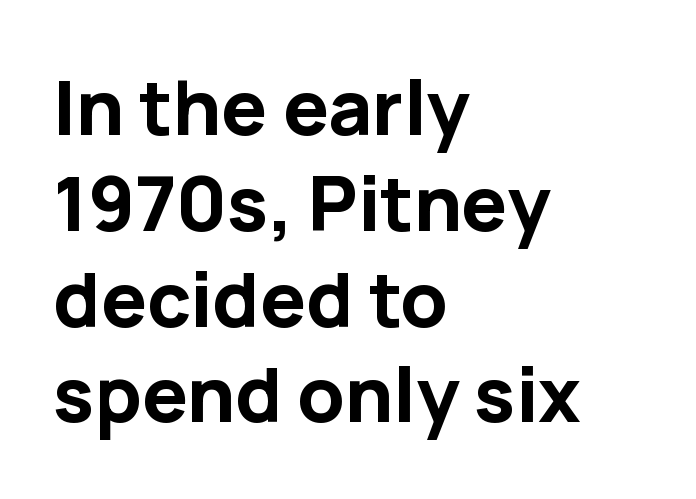
Q: Is the text bold? A: Yes.
Q: Is the text italic (slanted)? A: No, it is upright.
Q: Is the typeface a serif or a sans-serif typeface? A: Sans-serif.
Q: Is the text underlined? A: No.
Q: How is the paragraph aligned? A: Left-aligned.
Q: Is the spacing between letters normal or unusually wide? A: Normal.
Q: Is the spacing between lines tight, normal or loose? A: Normal.
Q: Width (condensed, normal, or wide)? A: Normal.
Q: Stroke contrast? A: Low.
Q: x-height? A: Medium.
Q: Monospaced? A: No.
